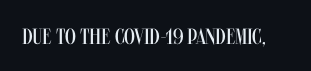
The space directly below the letters is spotless. Quick note: not italic, upright. The line texture is even and compact thanks to regular tracking. These glyphs show unthickened strokes, regular width or finer.
